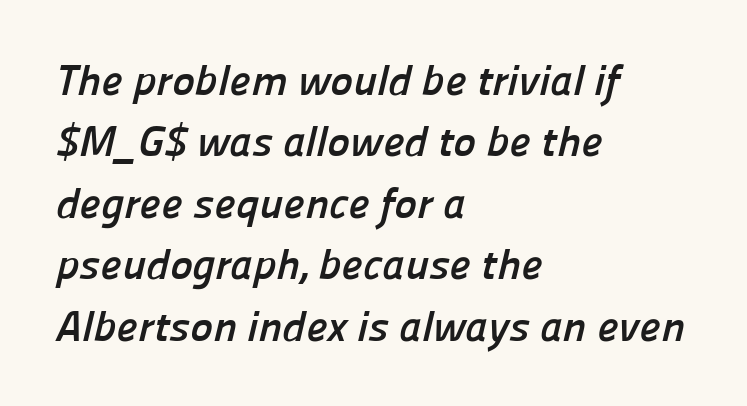
Q: Is the text bold? A: Yes.
Q: Is the typeface a serif or a sans-serif typeface? A: Sans-serif.
Q: Is the text underlined? A: No.
Q: How is the paragraph aligned? A: Left-aligned.
Q: Is the spacing between letters normal or unusually wide? A: Normal.
Q: Is the spacing between lines tight, normal or loose? A: Normal.
Q: Width (condensed, normal, or wide)? A: Normal.
Q: Stroke contrast? A: Low.
Q: x-height? A: Medium.
Q: Monospaced? A: No.
